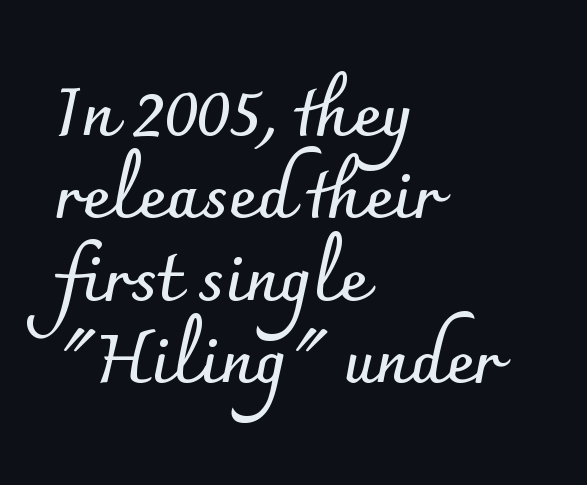
{"serif": "no", "bold": "yes", "weight": "semibold", "width": "normal", "stroke_contrast": "low", "x_height": "small", "monospaced": "no", "underline": "no", "align": "left", "line_spacing_ratio": 1.21, "letter_spacing": "normal", "letter_spacing_em": 0.0, "glyph_px": 68}
